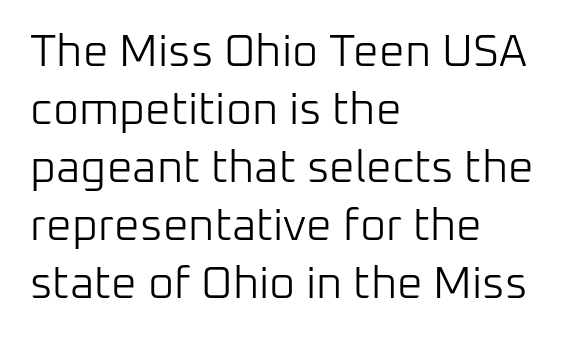
{"serif": "no", "italic": "no", "bold": "no", "weight": "light", "width": "normal", "stroke_contrast": "low", "x_height": "medium", "monospaced": "no", "underline": "no", "align": "left", "line_spacing": "normal", "line_spacing_ratio": 1.29, "letter_spacing": "normal", "letter_spacing_em": 0.0, "glyph_px": 45}
